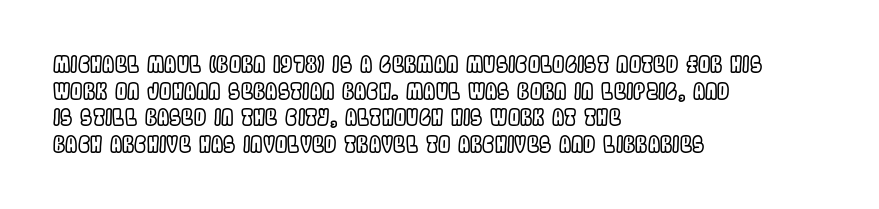
Q: Is the text italic (slanted)? A: No, it is upright.
Q: Is the text underlined? A: No.
Q: How is the paragraph aligned? A: Left-aligned.
Q: Is the spacing between letters normal or unusually wide? A: Normal.
